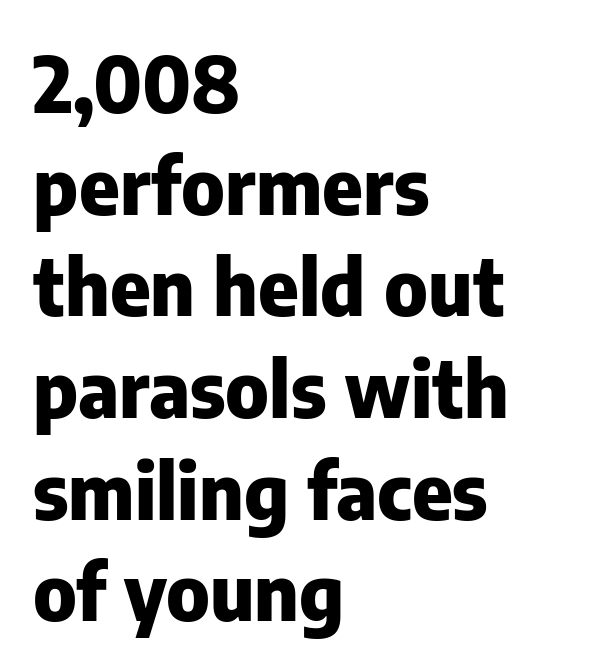
Q: Is the text bold? A: Yes.
Q: Is the text italic (slanted)? A: No, it is upright.
Q: Is the typeface a serif or a sans-serif typeface? A: Sans-serif.
Q: Is the text underlined? A: No.
Q: How is the paragraph aligned? A: Left-aligned.
Q: Is the spacing between letters normal or unusually wide? A: Normal.
Q: Is the spacing between lines tight, normal or loose? A: Normal.
Q: Width (condensed, normal, or wide)? A: Normal.
Q: Stroke contrast? A: Low.
Q: x-height? A: Medium.
Q: Monospaced? A: No.
